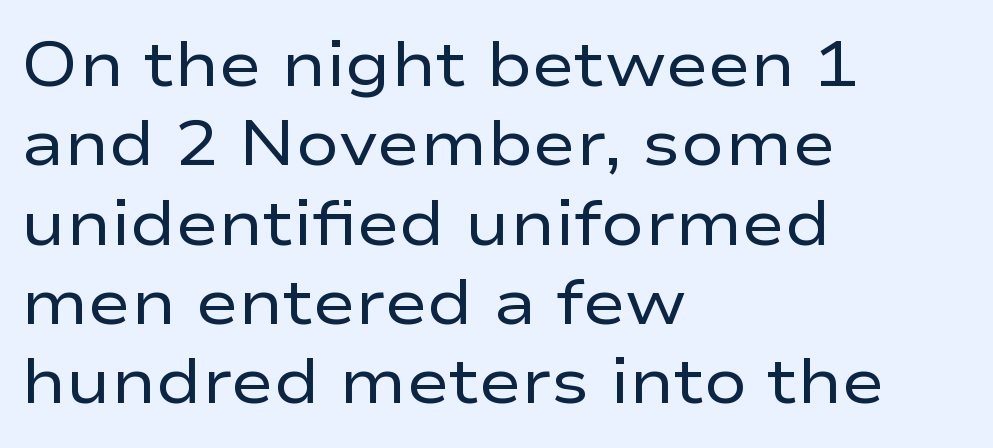
The image shows 64 px regular-weight, wide sans-serif type, upright; set left-aligned, line spacing 1.24x, normal letter spacing, not underlined; low stroke contrast and a medium x-height.
